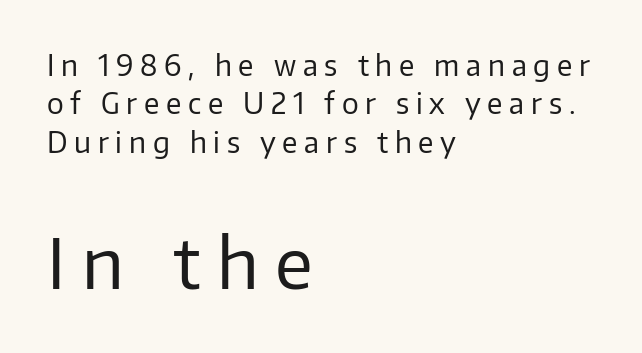
The image shows 69 px regular-weight sans-serif type, upright; set left-aligned, normal line spacing (1.37x), unusually wide letter spacing (+0.24 em), not underlined; the second (bottom) block is 2.46x larger; low stroke contrast and a medium x-height.
